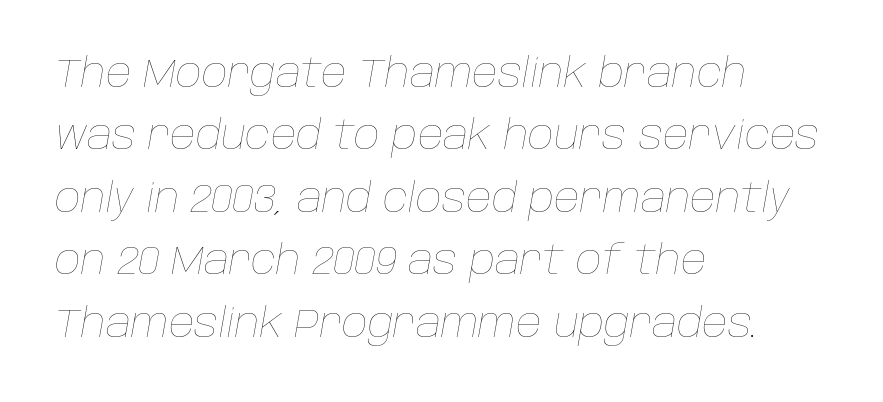
Q: Is the text bold? A: No.
Q: Is the text italic (slanted)? A: Yes, it leans right by about 10 degrees.
Q: Is the text underlined? A: No.
Q: How is the paragraph aligned? A: Left-aligned.
Q: Is the spacing between letters normal or unusually wide? A: Normal.
Q: Is the spacing between lines tight, normal or loose? A: Normal.
Q: Width (condensed, normal, or wide)? A: Normal.
Q: Stroke contrast? A: Low.
Q: x-height? A: Large.
Q: Monospaced? A: No.
